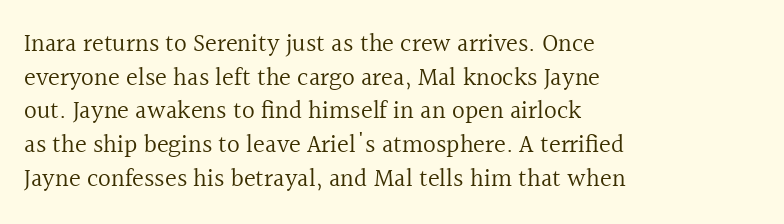
{"italic": "no", "bold": "no", "underline": "no", "align": "left", "line_spacing": "normal", "line_spacing_ratio": 1.35, "letter_spacing": "normal", "letter_spacing_em": 0.0, "glyph_px": 25}
